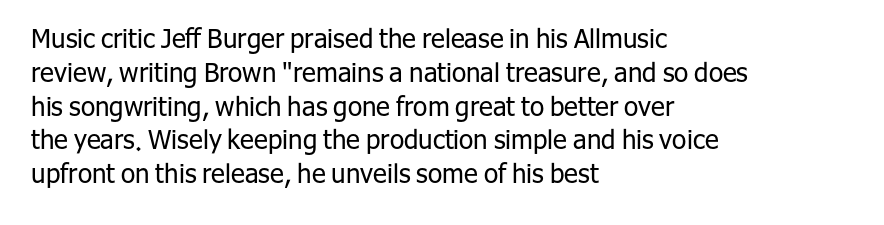
The image shows 26 px text type, upright; set left-aligned, normal line spacing (1.3x), normal letter spacing, not underlined.
